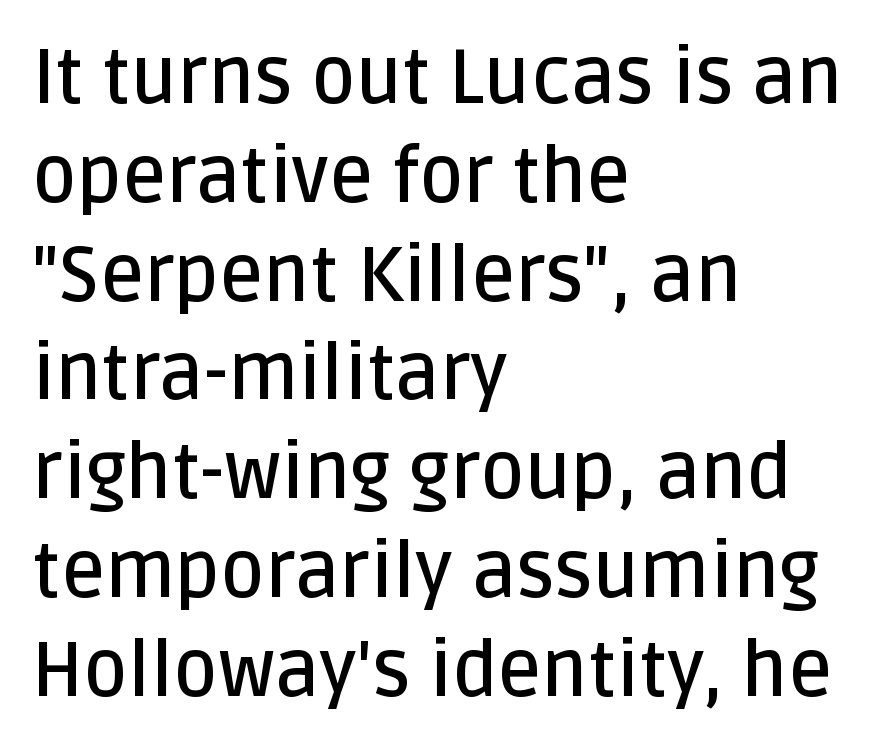
{"serif": "no", "italic": "no", "bold": "semi", "weight": "semibold", "width": "normal", "stroke_contrast": "low", "x_height": "large", "monospaced": "no", "underline": "no", "align": "left", "line_spacing": "normal", "line_spacing_ratio": 1.3, "letter_spacing": "normal", "letter_spacing_em": 0.0, "glyph_px": 76}
